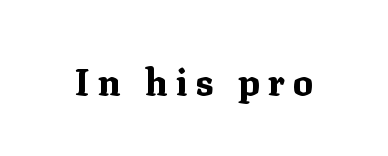
The image shows 38 px bold serif type, upright; set unusually wide letter spacing (+0.21 em), not underlined; medium stroke contrast and a medium x-height.
